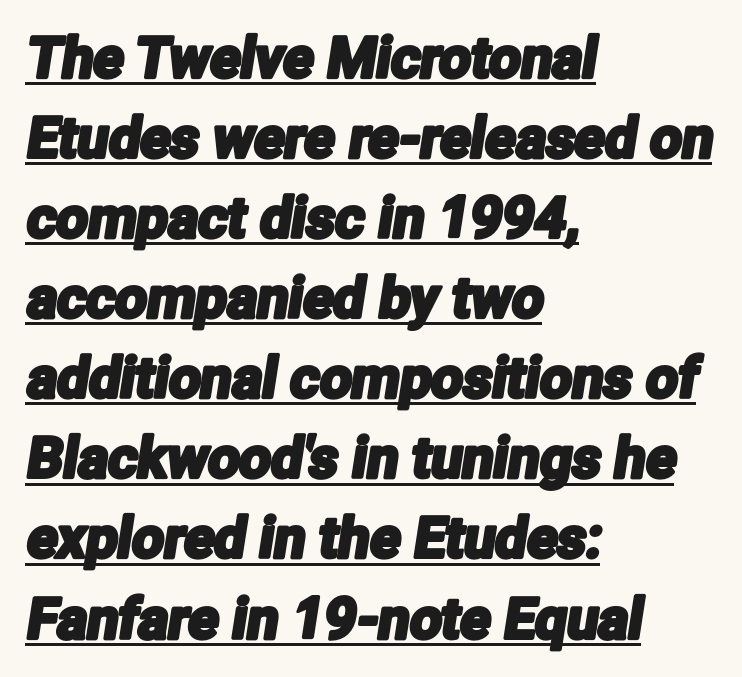
{"serif": "no", "width": "condensed", "stroke_contrast": "low", "x_height": "medium", "monospaced": "no", "underline": "yes", "align": "left", "line_spacing": "normal", "line_spacing_ratio": 1.43, "letter_spacing": "normal", "letter_spacing_em": 0.0, "glyph_px": 56}
